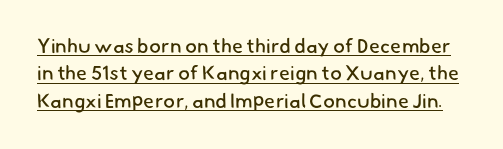
Q: Is the text bold? A: No.
Q: Is the text underlined? A: Yes.
Q: Is the spacing between letters normal or unusually wide? A: Normal.
Q: Is the spacing between lines tight, normal or loose? A: Normal.
